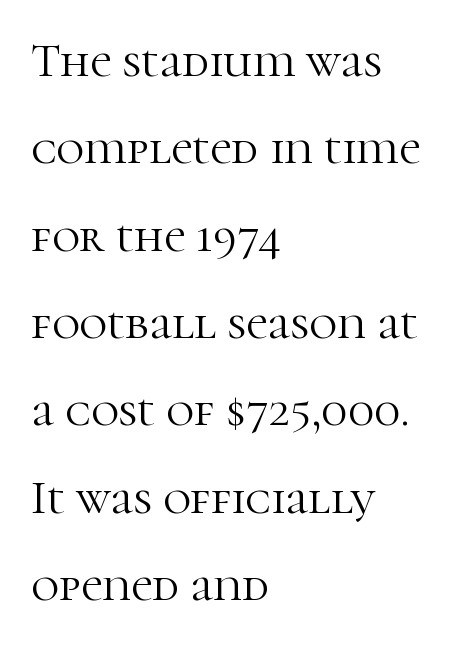
Is there any slant? The stems are plumb. Reading down the block, your eye returns to a fixed left position each line. The face looks like a standard text weight, possibly lighter. Here the designer chose a conventional face with non-uniform glyph widths. The passage shown is not underscored anywhere.
